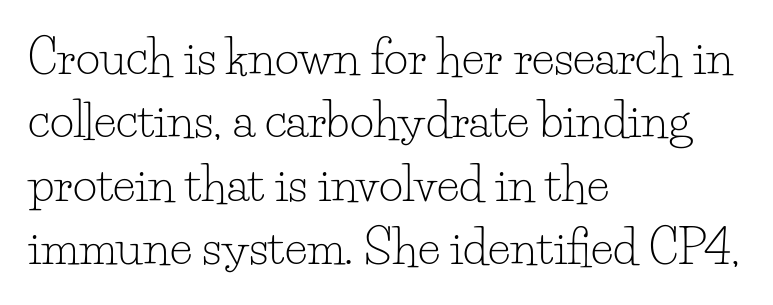
{"serif": "yes", "italic": "no", "bold": "no", "weight": "light", "width": "normal", "stroke_contrast": "low", "x_height": "small", "monospaced": "no", "underline": "no", "align": "left", "line_spacing": "normal", "line_spacing_ratio": 1.35, "letter_spacing": "normal", "letter_spacing_em": 0.0, "glyph_px": 47}
